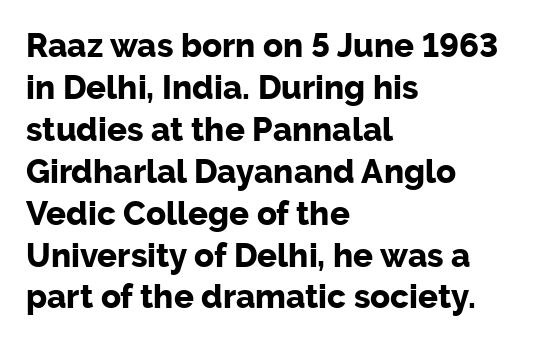
{"serif": "no", "italic": "no", "bold": "yes", "weight": "bold", "width": "normal", "stroke_contrast": "low", "x_height": "medium", "monospaced": "no", "underline": "no", "align": "left", "line_spacing": "normal", "line_spacing_ratio": 1.27, "letter_spacing": "normal", "letter_spacing_em": 0.0, "glyph_px": 33}
